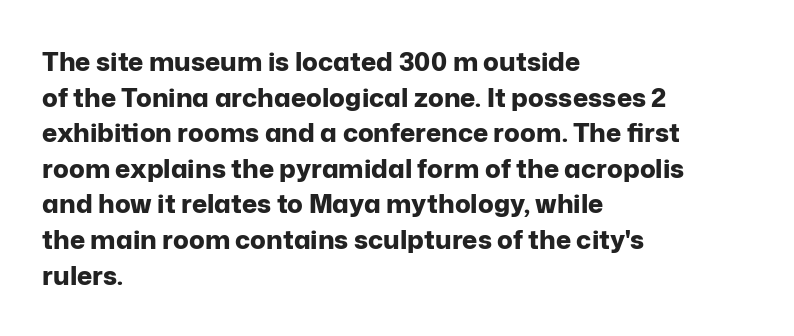
{"italic": "no", "bold": "yes", "underline": "no", "align": "left", "line_spacing": "normal", "line_spacing_ratio": 1.37, "letter_spacing": "normal", "letter_spacing_em": 0.0, "glyph_px": 26}
